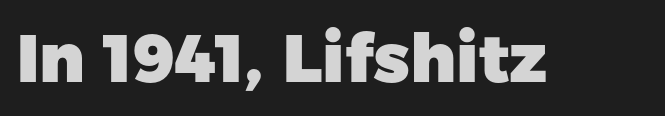
The image shows 67 px heavy sans-serif type, upright; set normal letter spacing, not underlined; low stroke contrast and a medium x-height.
